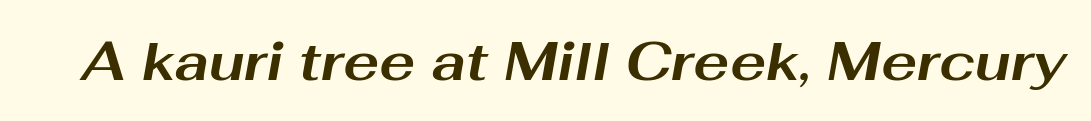
{"italic": "yes", "lean": "right", "slant_degrees": 10, "bold": "yes", "weight": "bold", "width": "wide", "stroke_contrast": "medium", "x_height": "medium", "monospaced": "no", "underline": "no", "letter_spacing": "normal", "letter_spacing_em": 0.0, "glyph_px": 54}
